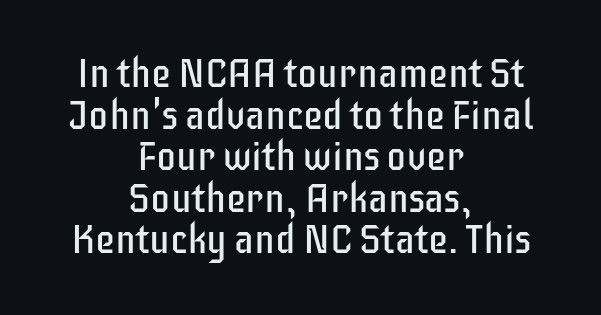
{"serif": "no", "italic": "no", "bold": "no", "weight": "regular", "width": "condensed", "stroke_contrast": "low", "x_height": "large", "monospaced": "no", "underline": "no", "align": "center", "line_spacing": "tight", "line_spacing_ratio": 1.04, "letter_spacing": "normal", "letter_spacing_em": 0.0, "glyph_px": 40}
